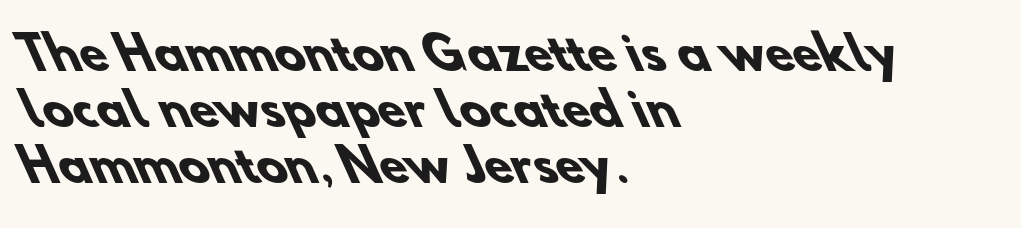
Q: Is the text bold? A: Yes.
Q: Is the typeface a serif or a sans-serif typeface? A: Sans-serif.
Q: Is the text underlined? A: No.
Q: How is the paragraph aligned? A: Left-aligned.
Q: Is the spacing between letters normal or unusually wide? A: Normal.
Q: Is the spacing between lines tight, normal or loose? A: Normal.
Q: Width (condensed, normal, or wide)? A: Normal.
Q: Stroke contrast? A: Low.
Q: x-height? A: Small.
Q: Monospaced? A: No.
